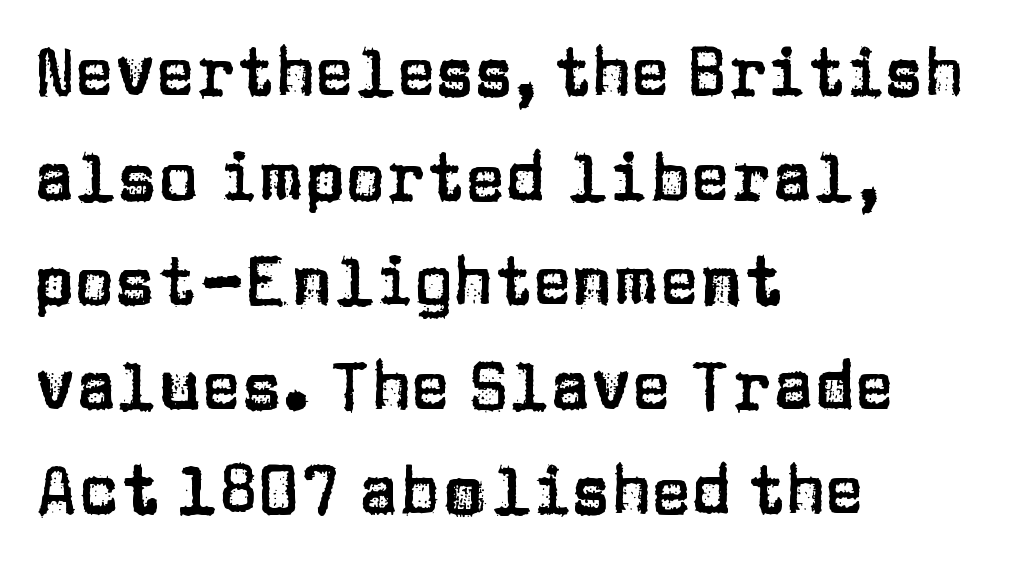
Varying glyph widths throughout — classic text-font behaviour. Vertical strokes here are truly vertical. Look at the bottom of the vertical strokes: they stop flat, with no serifs. Look at the tracking — it's just the regular setting, nothing added. Does the leading feel generous? No, just average. Type without underlining.
